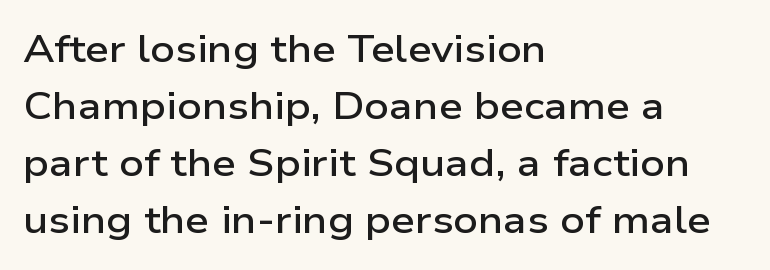
{"serif": "no", "italic": "no", "bold": "semi", "weight": "semibold", "width": "wide", "stroke_contrast": "low", "x_height": "medium", "monospaced": "no", "underline": "no", "align": "left", "line_spacing": "normal", "line_spacing_ratio": 1.5, "letter_spacing": "normal", "letter_spacing_em": 0.0, "glyph_px": 38}
